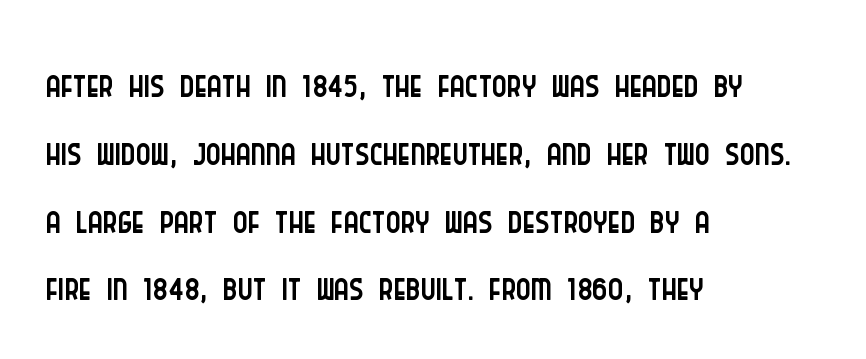
Observe the ordinary spacing: letters are neighbours, not strangers. When letters stand straight like this, we call the style roman or upright. Spacing verdict: proportional, widths tailored to each character. Examine the stroke ends and you'll find no serifs.
